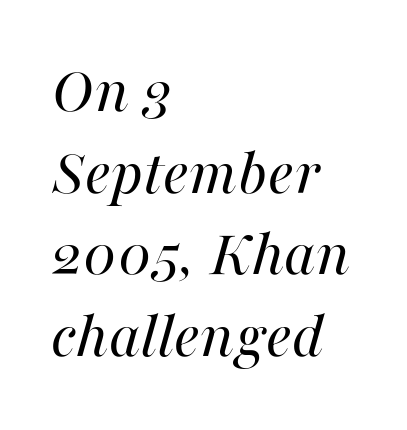
Q: Is the text bold? A: No.
Q: Is the text italic (slanted)? A: Yes, it leans right by about 16 degrees.
Q: Is the text underlined? A: No.
Q: How is the paragraph aligned? A: Left-aligned.
Q: Is the spacing between letters normal or unusually wide? A: Normal.
Q: Width (condensed, normal, or wide)? A: Normal.
Q: Stroke contrast? A: High.
Q: x-height? A: Medium.
Q: Monospaced? A: No.
